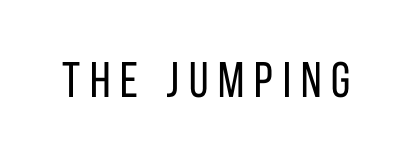
Style check: upright. Does the type have serifs? No, each stem ends abruptly. Is this a fixed-width face? No — the glyphs have proportional, varying widths. Between one letter and the next there's a generous, obvious gap.
